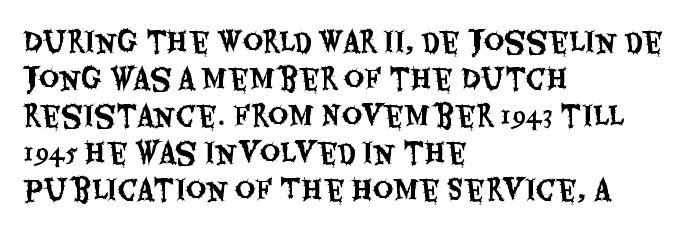
{"serif": "no", "italic": "no", "width": "condensed", "stroke_contrast": "medium", "x_height": "large", "monospaced": "no", "underline": "no", "align": "left", "line_spacing": "normal", "line_spacing_ratio": 1.32, "letter_spacing": "normal", "letter_spacing_em": 0.0, "glyph_px": 28}
